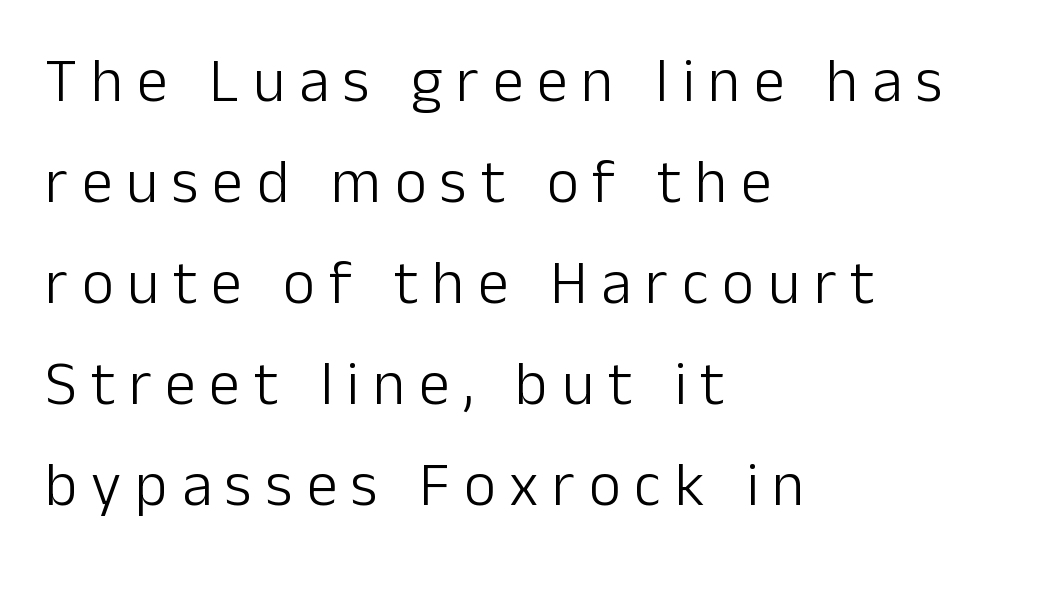
Q: Is the text bold? A: No.
Q: Is the text italic (slanted)? A: No, it is upright.
Q: Is the typeface a serif or a sans-serif typeface? A: Sans-serif.
Q: Is the text underlined? A: No.
Q: How is the paragraph aligned? A: Left-aligned.
Q: Is the spacing between letters normal or unusually wide? A: Unusually wide.
Q: Is the spacing between lines tight, normal or loose? A: Normal.
Q: Width (condensed, normal, or wide)? A: Normal.
Q: Stroke contrast? A: Low.
Q: x-height? A: Medium.
Q: Monospaced? A: No.
